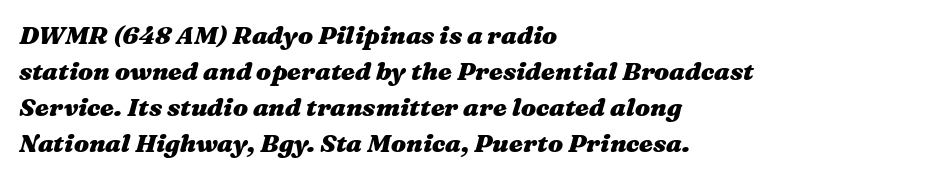
Q: Is the text bold? A: Yes.
Q: Is the text italic (slanted)? A: Yes, it leans right by about 16 degrees.
Q: Is the text underlined? A: No.
Q: How is the paragraph aligned? A: Left-aligned.
Q: Is the spacing between letters normal or unusually wide? A: Normal.
Q: Is the spacing between lines tight, normal or loose? A: Normal.
